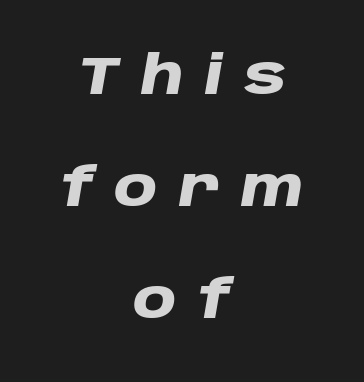
{"italic": "yes", "lean": "right", "slant_degrees": 10, "bold": "yes", "weight": "heavy", "width": "wide", "stroke_contrast": "low", "x_height": "large", "monospaced": "no", "underline": "no", "align": "center", "line_spacing": "loose", "line_spacing_ratio": 2.11, "letter_spacing": "wide", "letter_spacing_em": 0.39, "glyph_px": 53}
